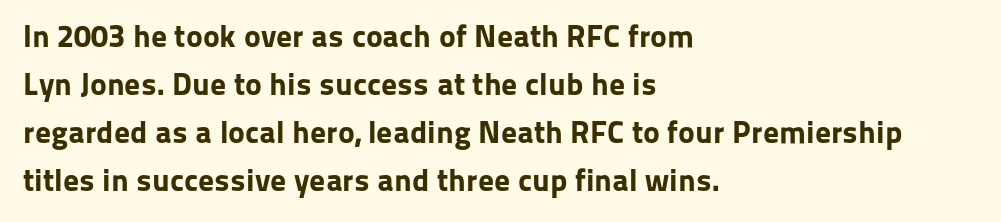
The image shows 32 px bold sans-serif type, upright; set left-aligned, normal line spacing (1.5x), normal letter spacing, not underlined; low stroke contrast and a medium x-height.
